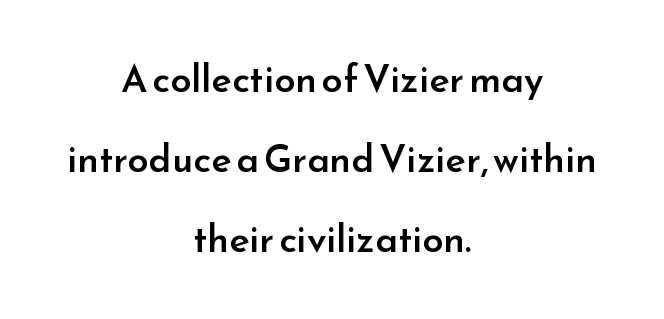
Every character sits straight up, as roman type does. Honestly, the rows look like they've been pulled way apart. Note: no serifs on the glyphs. Quick note: underline off.
